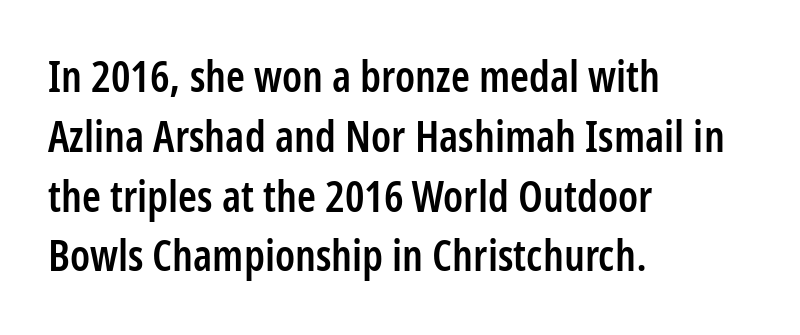
The face used here is a sans, in the tradition of grotesques and geometrics. A student would call this left alignment; a typographer would say flush left, rag right. Note the varied advance widths — an 'i' is clearly narrower than an 'm'. The lines sit at an ordinary, default distance from one another. This is the regular roman posture of the typeface. Compared with typical body copy, the letter spacing here is the same.
